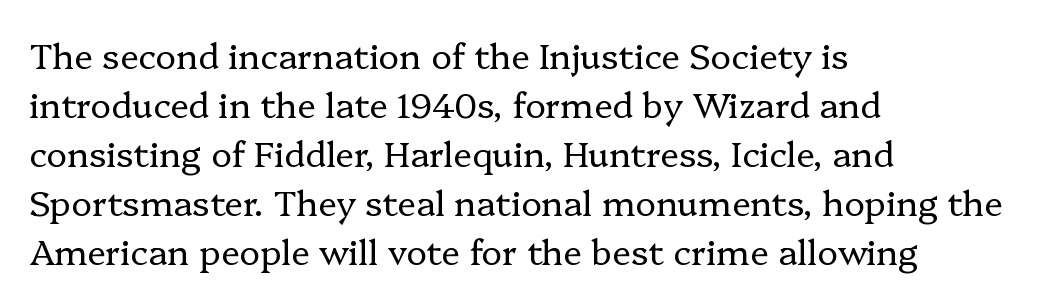
{"serif": "yes", "italic": "no", "bold": "no", "weight": "regular", "width": "normal", "stroke_contrast": "low", "x_height": "medium", "monospaced": "no", "underline": "no", "align": "left", "line_spacing": "normal", "line_spacing_ratio": 1.4, "letter_spacing": "normal", "letter_spacing_em": 0.0, "glyph_px": 35}
